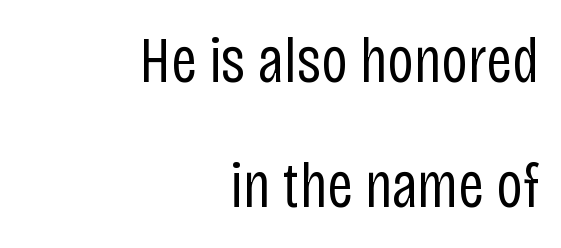
Q: Is the text bold? A: No.
Q: Is the text italic (slanted)? A: No, it is upright.
Q: Is the typeface a serif or a sans-serif typeface? A: Sans-serif.
Q: Is the text underlined? A: No.
Q: How is the paragraph aligned? A: Right-aligned.
Q: Is the spacing between letters normal or unusually wide? A: Normal.
Q: Is the spacing between lines tight, normal or loose? A: Loose.
Q: Width (condensed, normal, or wide)? A: Condensed.
Q: Stroke contrast? A: Low.
Q: x-height? A: Large.
Q: Monospaced? A: No.
